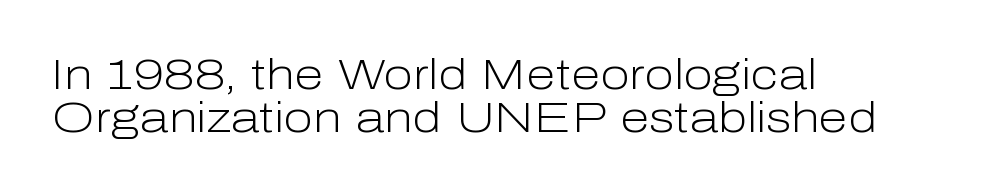
The image shows 43 px light sans-serif type, upright; set left-aligned, tight line spacing (0.99x), normal letter spacing, not underlined; low stroke contrast and a medium x-height.
